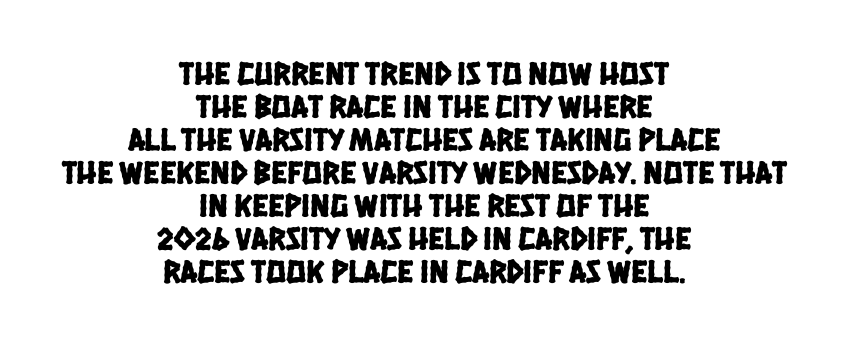
The image shows 33 px condensed sans-serif type; set centered, tight line spacing (1.0x), normal letter spacing, not underlined; low stroke contrast and a large x-height.
